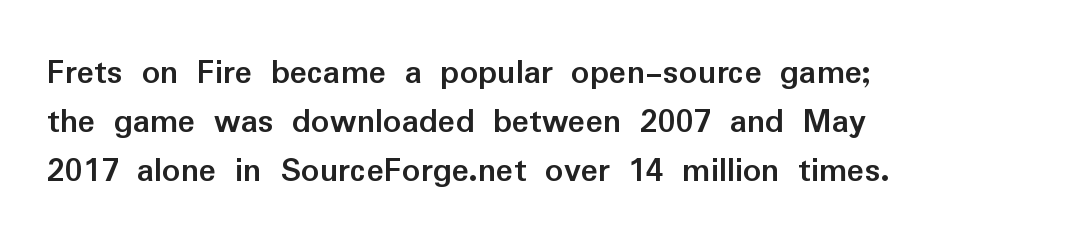
Serifs: no, the terminals of the letterforms are clean. Bold? Absolutely — the strokes are thick and heavy. Alignment: flush left. These lines are rendered in a variable-pitch font. Reading down the column, the eye jumps a familiar distance to each next line.
